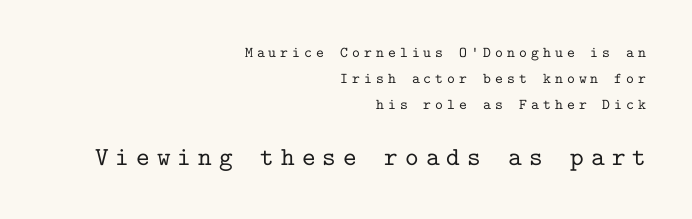
{"italic": "no", "underline": "no", "align": "right", "line_spacing_ratio": 1.75, "letter_spacing": "wide", "letter_spacing_em": 0.27, "larger_block": "second", "size_ratio": 1.73, "glyph_px": 26}
